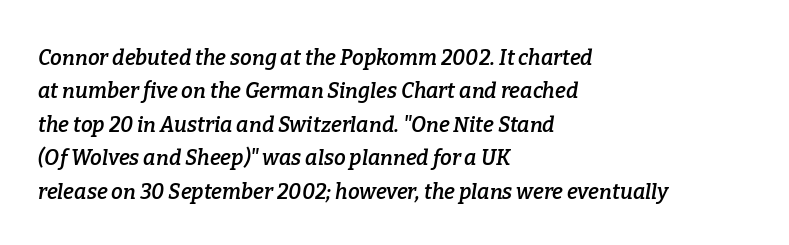
A semibold gives these letters moderate extra thickness, short of bold. Underline: absent. This sample keeps an unexceptional amount of space between lines. The typography opts for an oblique posture over an upright one. No extra tracking has been applied to these lines. Where is the straight margin? On the left.
